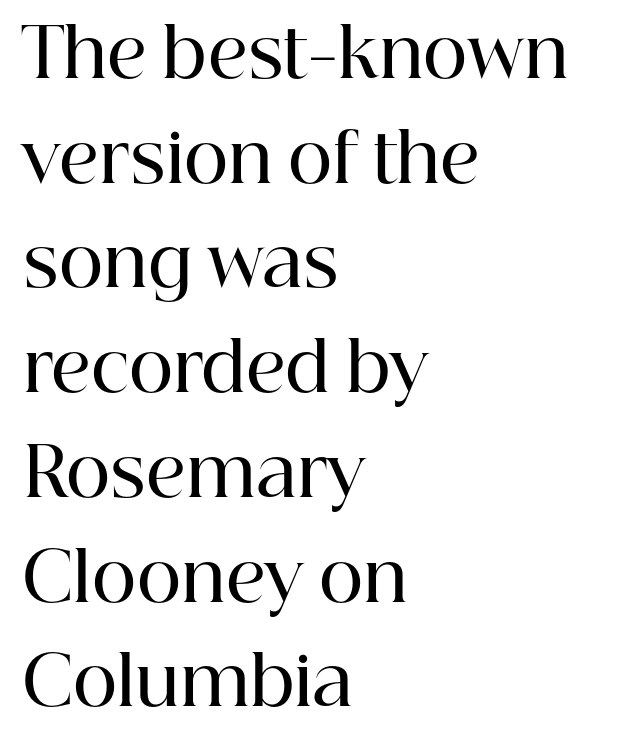
Q: Is the text bold? A: Semi-bold.
Q: Is the text italic (slanted)? A: No, it is upright.
Q: Is the typeface a serif or a sans-serif typeface? A: Serif.
Q: Is the text underlined? A: No.
Q: How is the paragraph aligned? A: Left-aligned.
Q: Is the spacing between letters normal or unusually wide? A: Normal.
Q: Is the spacing between lines tight, normal or loose? A: Normal.
Q: Width (condensed, normal, or wide)? A: Normal.
Q: Stroke contrast? A: High.
Q: x-height? A: Medium.
Q: Monospaced? A: No.
